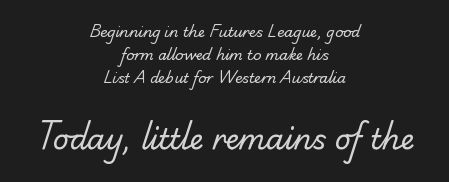
Q: Is the text bold? A: No.
Q: Is the typeface a serif or a sans-serif typeface? A: Sans-serif.
Q: Is the text underlined? A: No.
Q: How is the paragraph aligned? A: Centered.
Q: Is the spacing between letters normal or unusually wide? A: Normal.
Q: Is the spacing between lines tight, normal or loose? A: Normal.
Q: Which block of text is set in a larger size, the first (top) or the second (bottom)? A: The second (bottom) one.
Q: Width (condensed, normal, or wide)? A: Normal.
Q: Stroke contrast? A: Low.
Q: x-height? A: Small.
Q: Monospaced? A: No.
